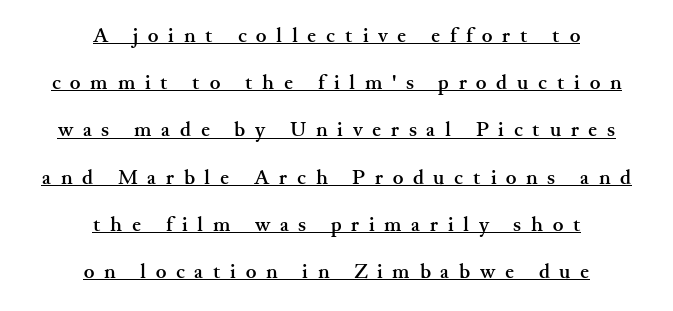
Each new line begins a long way beneath the previous one. Here the glyphs are tracked loosely, breaking word shapes into spaced letters. Its strokes are broad and dark, the hallmark of bold type. Notice how a bar underscores the lettering throughout. The lettering stays uniformly vertical, giving the passage a roman look. Horizontal alignment here is central, giving a formal, balanced look.
